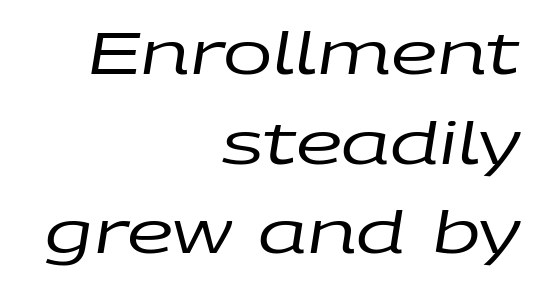
The specimen reads as italic at a glance. Teacher's note: observe the even right margin — that is flush-right alignment. No extra tracking has been applied to these lines. A typesetter would call this proportional, since set widths differ per character.
